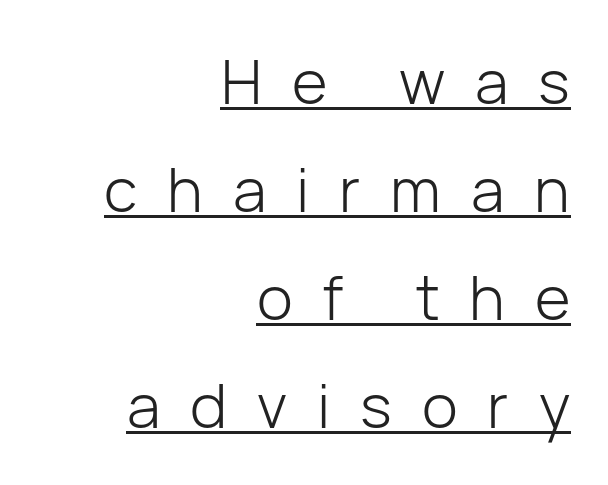
The weight would be labelled regular, book, light, or lighter still. Letterform terminals end flat and unadorned throughout the passage. Does extra space separate the letters? Yes, quite a lot of it. Does the copy run flush right? Yes — the right margin is perfectly even. The passage shown is underscored from start to finish. Spacing verdict: proportional, widths tailored to each character.
